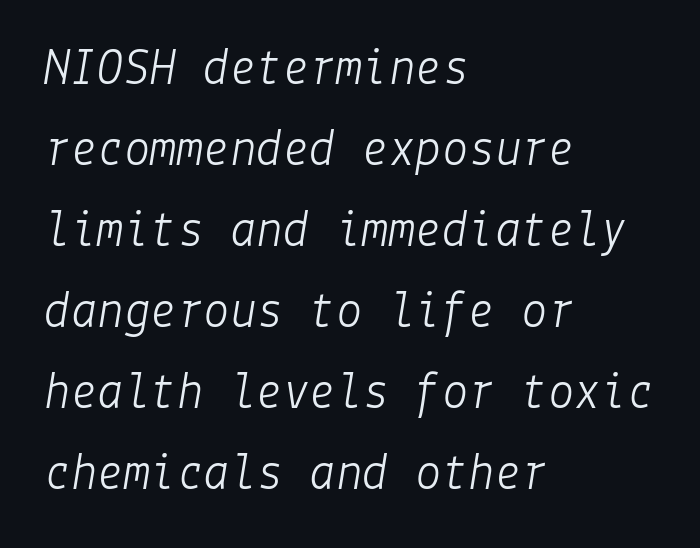
Q: Is the text bold? A: No.
Q: Is the text italic (slanted)? A: Yes, it leans right by about 9 degrees.
Q: Is the text underlined? A: No.
Q: How is the paragraph aligned? A: Left-aligned.
Q: Is the spacing between letters normal or unusually wide? A: Normal.
Q: Is the spacing between lines tight, normal or loose? A: Normal.
Q: Width (condensed, normal, or wide)? A: Normal.
Q: Stroke contrast? A: Low.
Q: x-height? A: Medium.
